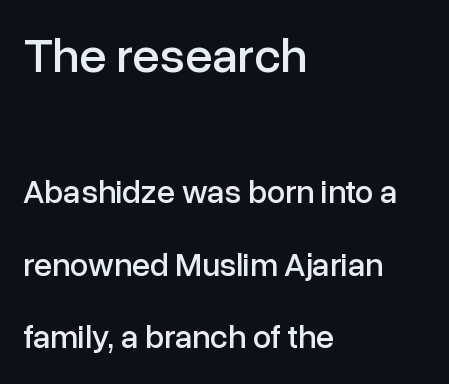
{"serif": "no", "italic": "no", "width": "normal", "stroke_contrast": "low", "x_height": "medium", "monospaced": "no", "underline": "no", "align": "left", "line_spacing": "loose", "line_spacing_ratio": 2.2, "letter_spacing": "normal", "letter_spacing_em": 0.0, "larger_block": "first", "size_ratio": 1.48, "glyph_px": 49}
